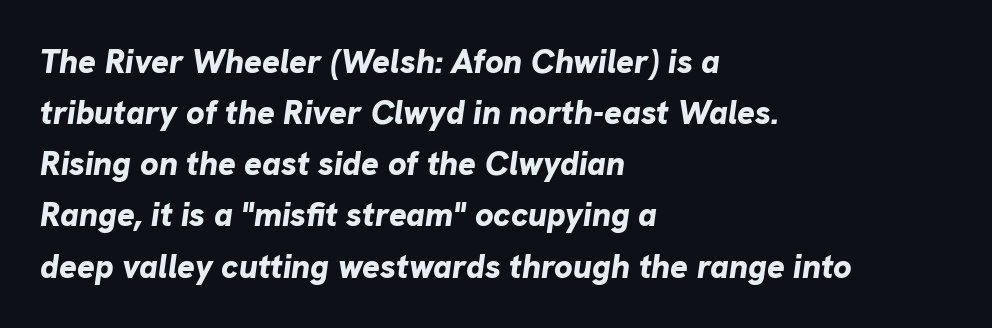
{"italic": "yes", "lean": "right", "slant_degrees": 8, "bold": "yes", "weight": "bold", "width": "normal", "stroke_contrast": "low", "x_height": "medium", "monospaced": "no", "underline": "no", "align": "left", "line_spacing": "normal", "line_spacing_ratio": 1.55, "letter_spacing": "normal", "letter_spacing_em": 0.0, "glyph_px": 33}
